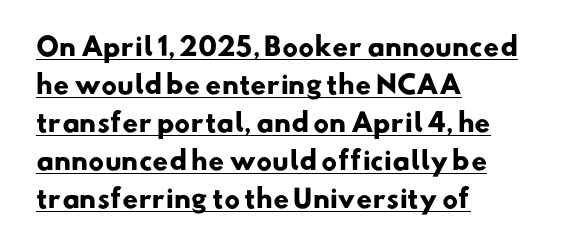
Q: Is the text bold? A: Yes.
Q: Is the text underlined? A: Yes.
Q: How is the paragraph aligned? A: Left-aligned.
Q: Is the spacing between letters normal or unusually wide? A: Normal.
Q: Is the spacing between lines tight, normal or loose? A: Normal.
